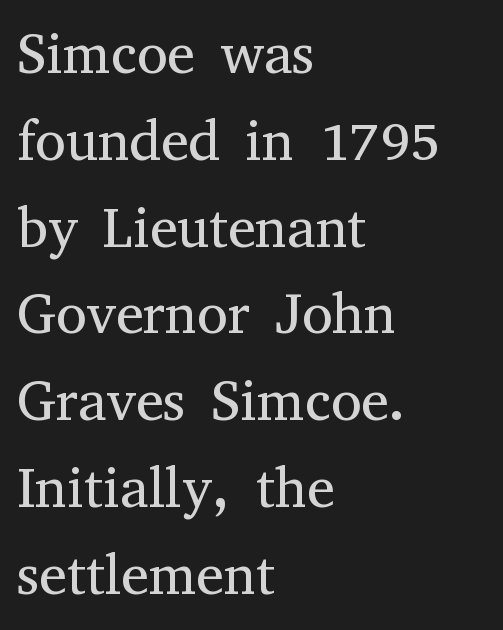
Upright lettering throughout. The passage is arranged the way most books set body copy — flush left. What kind of face is this? One with serifs. These lines are rendered in a variable-pitch font. Baseline-to-baseline distance is the conventional proportion of letter height.
